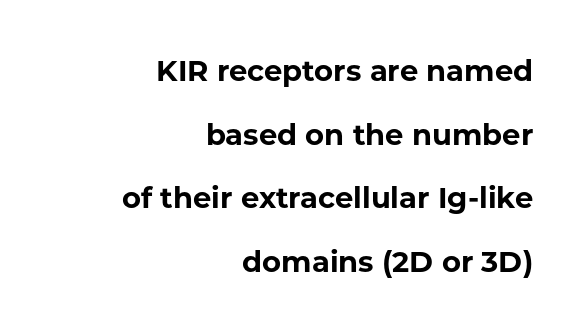
Q: Is the text bold? A: Yes.
Q: Is the text italic (slanted)? A: No, it is upright.
Q: Is the typeface a serif or a sans-serif typeface? A: Sans-serif.
Q: Is the text underlined? A: No.
Q: How is the paragraph aligned? A: Right-aligned.
Q: Is the spacing between letters normal or unusually wide? A: Normal.
Q: Is the spacing between lines tight, normal or loose? A: Loose.
Q: Width (condensed, normal, or wide)? A: Normal.
Q: Stroke contrast? A: Low.
Q: x-height? A: Medium.
Q: Monospaced? A: No.
